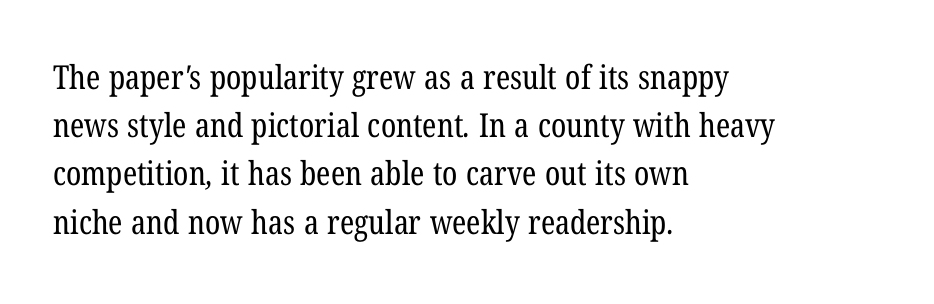
Q: Is the text bold? A: No.
Q: Is the typeface a serif or a sans-serif typeface? A: Serif.
Q: Is the text underlined? A: No.
Q: How is the paragraph aligned? A: Left-aligned.
Q: Is the spacing between letters normal or unusually wide? A: Normal.
Q: Is the spacing between lines tight, normal or loose? A: Normal.
Q: Width (condensed, normal, or wide)? A: Condensed.
Q: Stroke contrast? A: Low.
Q: x-height? A: Medium.
Q: Monospaced? A: No.
